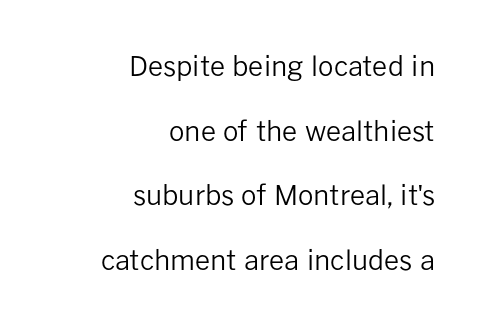
{"italic": "no", "bold": "no", "underline": "no", "align": "right", "line_spacing": "loose", "line_spacing_ratio": 2.39, "letter_spacing": "normal", "letter_spacing_em": 0.0, "glyph_px": 27}
